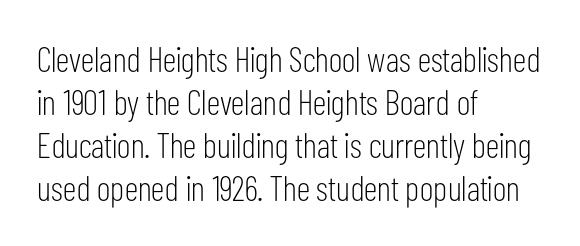
{"serif": "no", "italic": "no", "bold": "no", "weight": "light", "width": "condensed", "stroke_contrast": "low", "x_height": "medium", "monospaced": "no", "underline": "no", "align": "left", "line_spacing_ratio": 1.23, "letter_spacing": "normal", "letter_spacing_em": 0.0, "glyph_px": 35}
